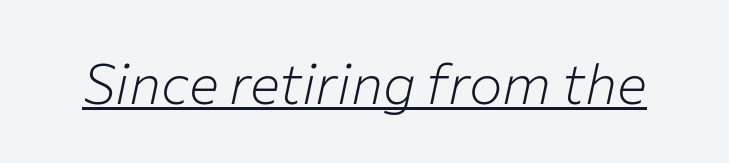
A typesetter would mark this as italic. In designer terms, the underline attribute is active on this setting. These lines are rendered in a variable-pitch font. The typesetting does not lean heavy: it is not bold. Look at the tracking — it's just the regular setting, nothing added.
